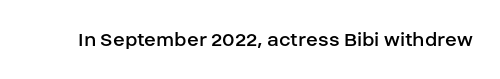
The space directly below the letters is spotless. Quick note: not italic, upright. The line texture is even and compact thanks to regular tracking. These glyphs show unthickened strokes, regular width or finer.
